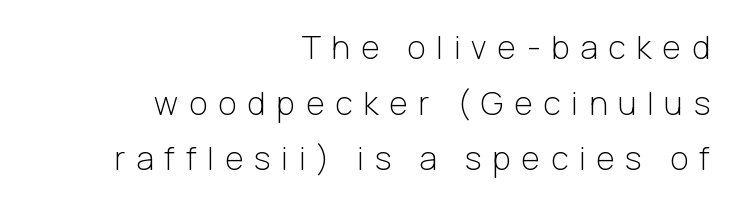
{"serif": "no", "italic": "no", "bold": "no", "weight": "light", "width": "normal", "stroke_contrast": "low", "x_height": "medium", "monospaced": "no", "underline": "no", "align": "right", "line_spacing_ratio": 1.74, "letter_spacing": "wide", "letter_spacing_em": 0.34, "glyph_px": 32}
